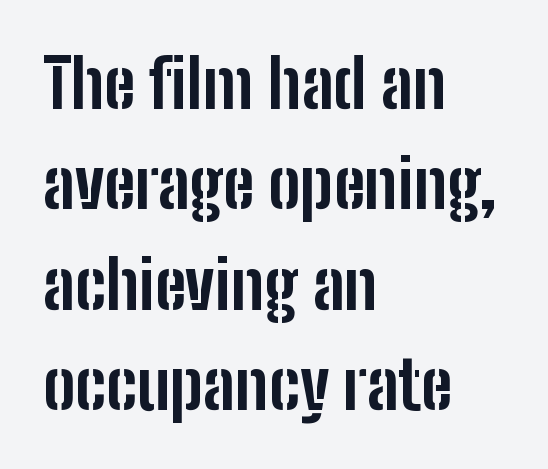
The image shows 67 px bold, condensed sans-serif type, upright; set left-aligned, normal line spacing (1.5x), normal letter spacing, not underlined; low stroke contrast and a medium x-height.
